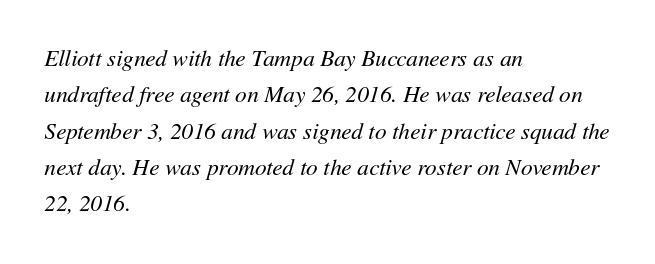
{"italic": "yes", "lean": "right", "slant_degrees": 11, "bold": "no", "underline": "no", "align": "left", "line_spacing": "normal", "line_spacing_ratio": 1.58, "letter_spacing": "normal", "letter_spacing_em": 0.0, "glyph_px": 23}
